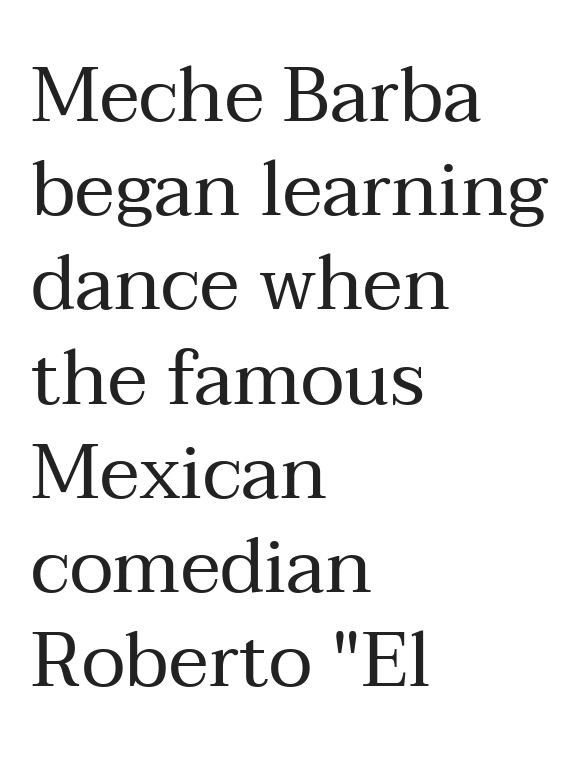
The image shows 76 px regular-weight serif type, upright; set left-aligned, line spacing 1.24x, normal letter spacing, not underlined; medium stroke contrast and a medium x-height.
